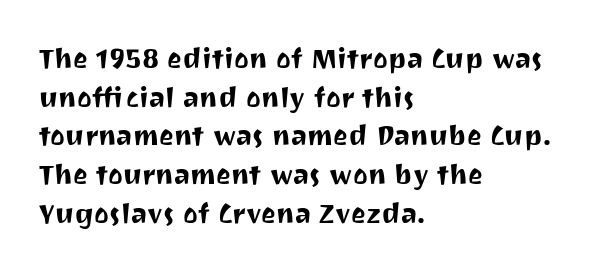
Q: Is the text italic (slanted)? A: No, it is upright.
Q: Is the typeface a serif or a sans-serif typeface? A: Sans-serif.
Q: Is the text underlined? A: No.
Q: How is the paragraph aligned? A: Left-aligned.
Q: Is the spacing between letters normal or unusually wide? A: Normal.
Q: Is the spacing between lines tight, normal or loose? A: Normal.
Q: Width (condensed, normal, or wide)? A: Normal.
Q: Stroke contrast? A: Medium.
Q: x-height? A: Medium.
Q: Monospaced? A: No.
